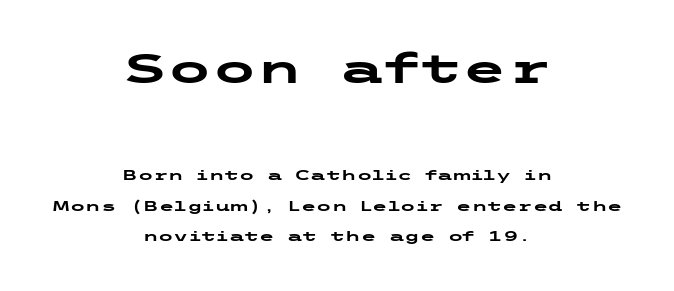
The emphasis by scale lands on block number one, above. Serif or sans? Sans — the stroke terminals are bare. The vertical gap from one line to the next is large. The lines in this sample share a center point and differ in where they start and stop. The lettering stays uniformly vertical, giving the passage a roman look. The face used here has the dense, thick strokes of a bold.
